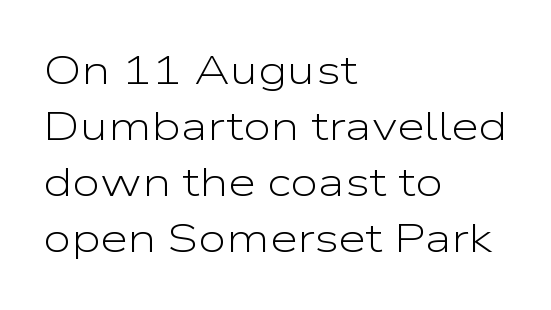
The image shows 40 px light, wide sans-serif type, upright; set left-aligned, normal line spacing (1.4x), normal letter spacing, not underlined; low stroke contrast and a medium x-height.
